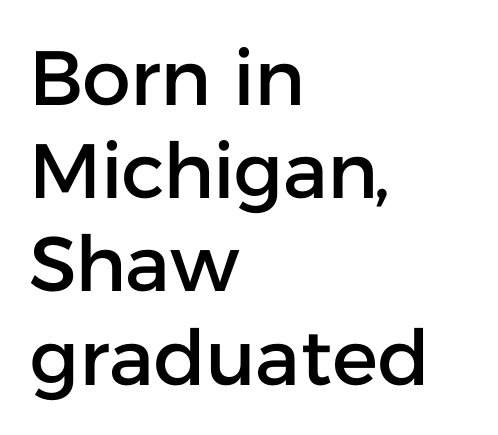
The paragraph shown leans on its left margin. The letters stand upright; this is a roman face. Each word holds together tightly as a unit, with standard inter-letter gaps. The zone under the glyphs is completely vacant. Stroke terminals: plain, sans-serif.
